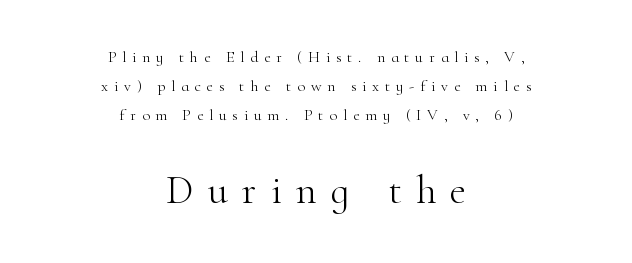
Q: Is the text bold? A: No.
Q: Is the text italic (slanted)? A: No, it is upright.
Q: Is the typeface a serif or a sans-serif typeface? A: Serif.
Q: Is the text underlined? A: No.
Q: How is the paragraph aligned? A: Centered.
Q: Is the spacing between letters normal or unusually wide? A: Unusually wide.
Q: Which block of text is set in a larger size, the first (top) or the second (bottom)? A: The second (bottom) one.
Q: Width (condensed, normal, or wide)? A: Normal.
Q: Stroke contrast? A: High.
Q: x-height? A: Small.
Q: Monospaced? A: No.
